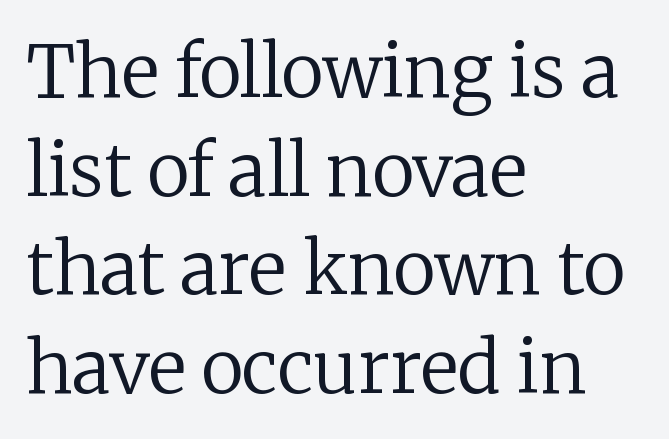
The image shows 72 px regular-weight serif type, upright; set left-aligned, normal line spacing (1.37x), normal letter spacing, not underlined; low stroke contrast and a medium x-height.
